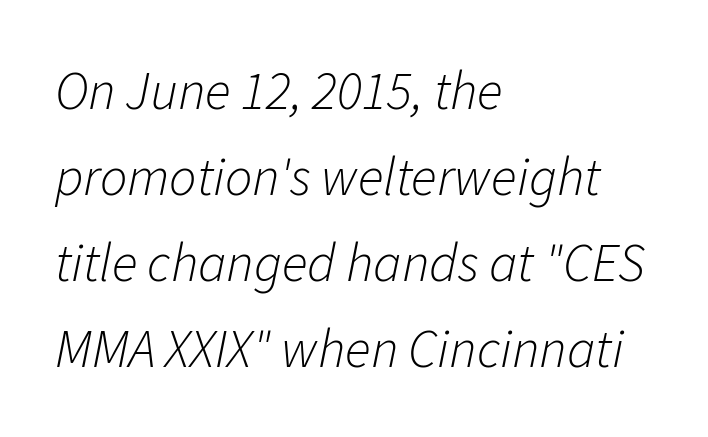
{"italic": "yes", "lean": "right", "slant_degrees": 11, "bold": "no", "weight": "light", "width": "normal", "stroke_contrast": "low", "x_height": "medium", "monospaced": "no", "underline": "no", "align": "left", "line_spacing": "normal", "line_spacing_ratio": 1.59, "letter_spacing": "normal", "letter_spacing_em": 0.0, "glyph_px": 54}
